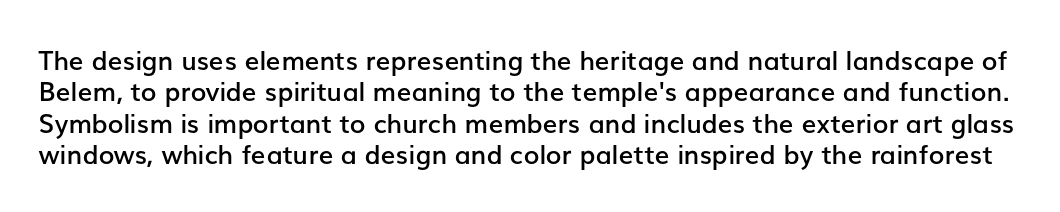
Q: Is the text bold? A: Semi-bold.
Q: Is the text italic (slanted)? A: No, it is upright.
Q: Is the text underlined? A: No.
Q: Is the spacing between letters normal or unusually wide? A: Normal.
